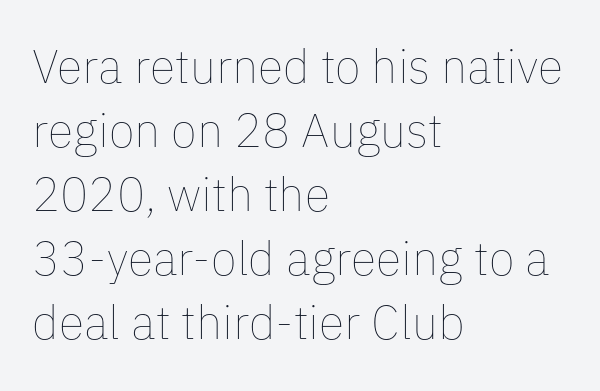
Between one letter and the next there's only the usual sliver of space. The gap between lines stays unmarked. Ascenders rise straight up at ninety degrees. The cut favours lightness, reaching ordinary text weight at its darkest. The setting favours the left margin, as ordinary paragraphs usually do.
